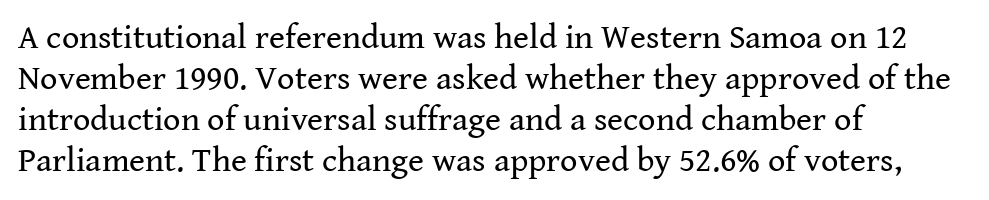
Q: Is the text bold? A: No.
Q: Is the text italic (slanted)? A: No, it is upright.
Q: Is the typeface a serif or a sans-serif typeface? A: Serif.
Q: Is the text underlined? A: No.
Q: How is the paragraph aligned? A: Left-aligned.
Q: Is the spacing between letters normal or unusually wide? A: Normal.
Q: Width (condensed, normal, or wide)? A: Normal.
Q: Stroke contrast? A: Medium.
Q: x-height? A: Medium.
Q: Monospaced? A: No.
